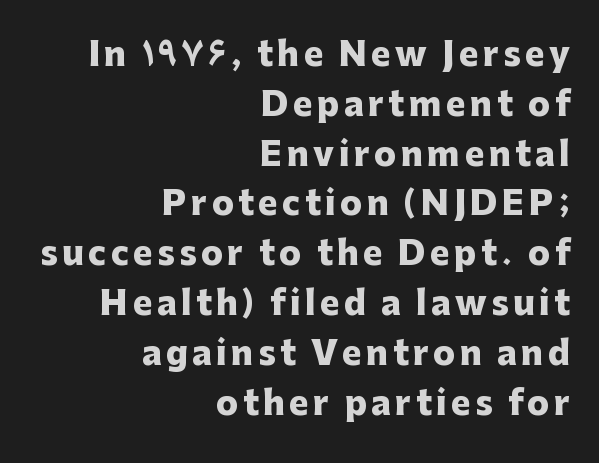
The typeface chosen for these lines omits serifs. Layout note: lines flush right. The zone under the glyphs is completely vacant. The passage shown is typed in a proportional face where columns would drift.
